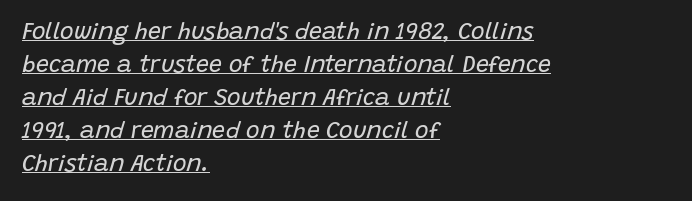
Q: Is the text bold? A: No.
Q: Is the text italic (slanted)? A: Yes, it leans right by about 15 degrees.
Q: Is the text underlined? A: Yes.
Q: How is the paragraph aligned? A: Left-aligned.
Q: Is the spacing between letters normal or unusually wide? A: Normal.
Q: Is the spacing between lines tight, normal or loose? A: Normal.
